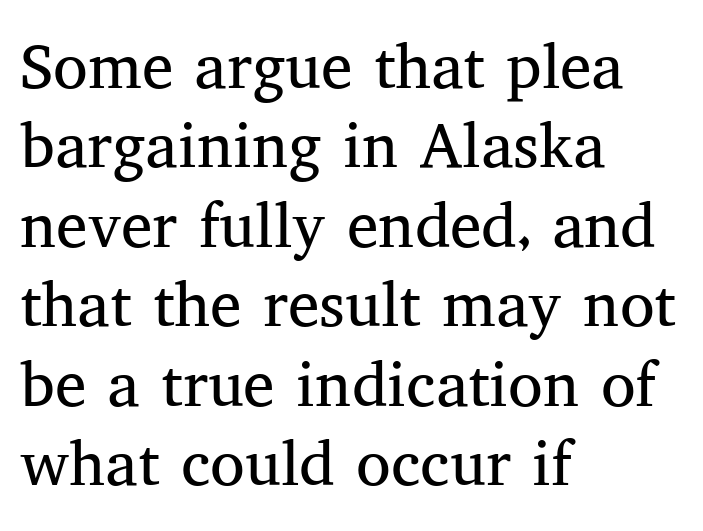
{"serif": "yes", "italic": "no", "bold": "no", "weight": "regular", "width": "normal", "stroke_contrast": "medium", "x_height": "medium", "monospaced": "no", "underline": "no", "align": "left", "line_spacing": "normal", "line_spacing_ratio": 1.26, "letter_spacing": "normal", "letter_spacing_em": 0.0, "glyph_px": 63}
